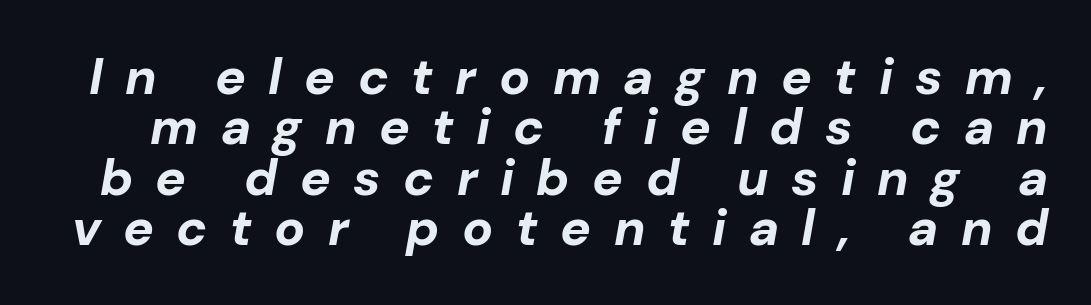
{"italic": "yes", "lean": "right", "slant_degrees": 10, "bold": "yes", "weight": "bold", "width": "normal", "stroke_contrast": "low", "x_height": "medium", "monospaced": "no", "underline": "no", "line_spacing": "tight", "line_spacing_ratio": 0.99, "letter_spacing": "wide", "letter_spacing_em": 0.44, "glyph_px": 51}
